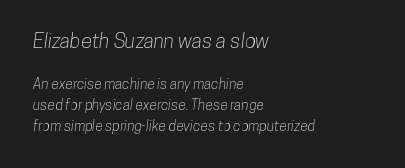
The image shows 20 px text type; set left-aligned, normal line spacing (1.47x), normal letter spacing, not underlined; the first (top) block is 1.43x larger.
